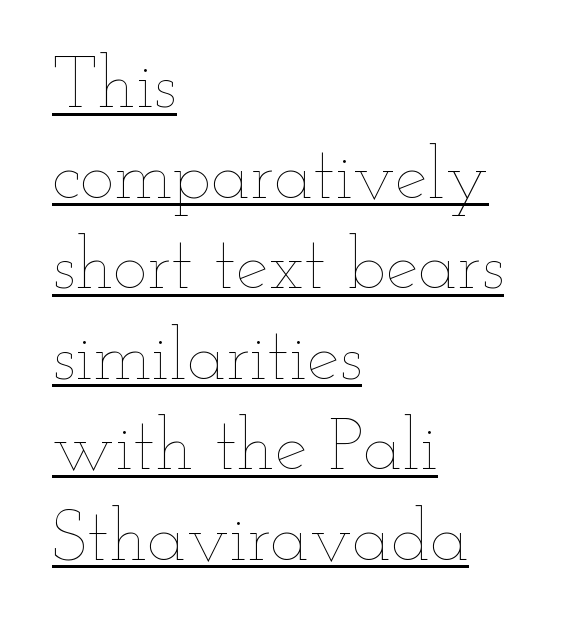
{"italic": "no", "bold": "no", "weight": "thin", "width": "wide", "stroke_contrast": "low", "x_height": "small", "monospaced": "no", "underline": "yes", "align": "left", "line_spacing_ratio": 1.24, "letter_spacing": "normal", "letter_spacing_em": 0.0, "glyph_px": 73}
